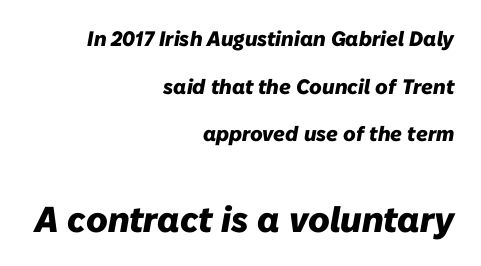
Short and long lines alike share a common ending point at right. The letters advance in unequal steps, a hallmark of proportional type. Compared with typical paragraphs, the rows here are farther apart. Looking at the ascenders, they clearly lean. There is no visible air inserted between adjacent glyphs. Honestly, there is no underline to notice here at all.
